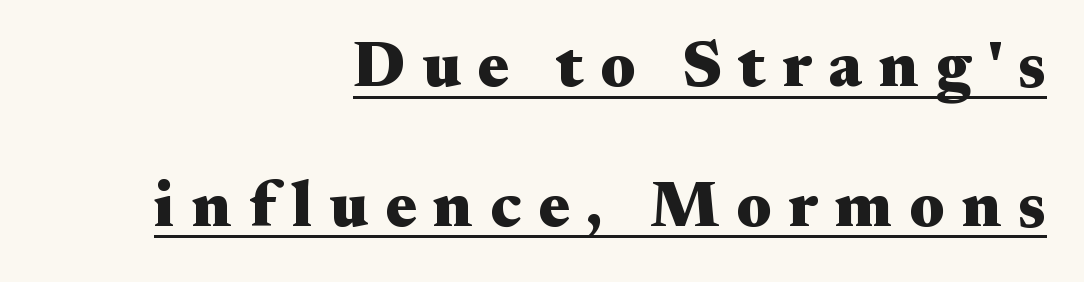
The image shows 65 px heavy, wide serif type, upright; set right-aligned, loose line spacing (2.15x), unusually wide letter spacing (+0.26 em), underlined; medium stroke contrast and a small x-height.
